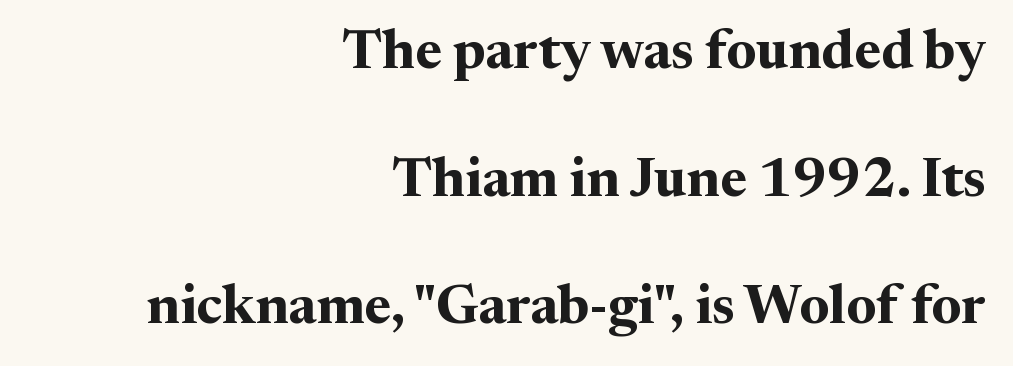
Q: Is the text bold? A: Yes.
Q: Is the text italic (slanted)? A: No, it is upright.
Q: Is the typeface a serif or a sans-serif typeface? A: Serif.
Q: Is the text underlined? A: No.
Q: How is the paragraph aligned? A: Right-aligned.
Q: Is the spacing between letters normal or unusually wide? A: Normal.
Q: Is the spacing between lines tight, normal or loose? A: Loose.
Q: Width (condensed, normal, or wide)? A: Normal.
Q: Stroke contrast? A: Medium.
Q: x-height? A: Medium.
Q: Monospaced? A: No.
